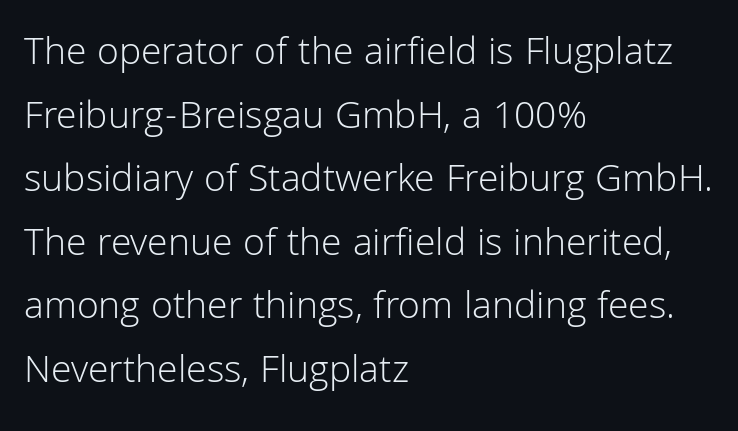
The passage shown is typed in a proportional face where columns would drift. Letters rest on an invisible, unmarked baseline. This sample uses plain, unmodified letter spacing. In terms of letterform style, serifs are entirely absent.
